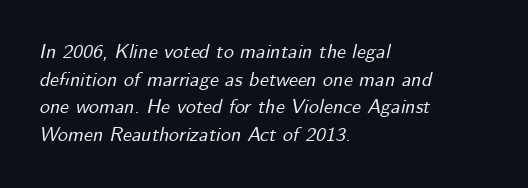
The image shows 20 px text type, italic (leaning right); set left-aligned, normal line spacing (1.38x), normal letter spacing, not underlined.
